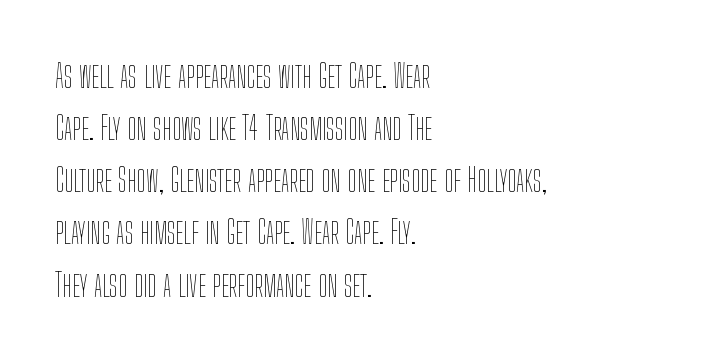
{"italic": "no", "bold": "no", "weight": "thin", "width": "condensed", "stroke_contrast": "low", "x_height": "medium", "monospaced": "no", "underline": "no", "align": "left", "line_spacing": "normal", "line_spacing_ratio": 1.58, "letter_spacing": "normal", "letter_spacing_em": 0.0, "glyph_px": 33}
